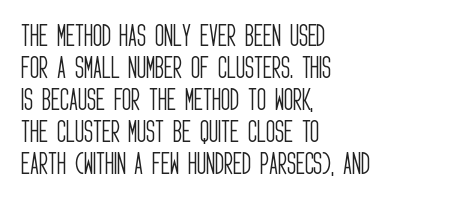
Glance below the letters and you will spot only blank space. The weight tops out at a normal text grade. Teacher's note: observe the even left margin — that is flush-left alignment. Interline gaps are of average width in this sample. In terms of posture, this sample is upright.
